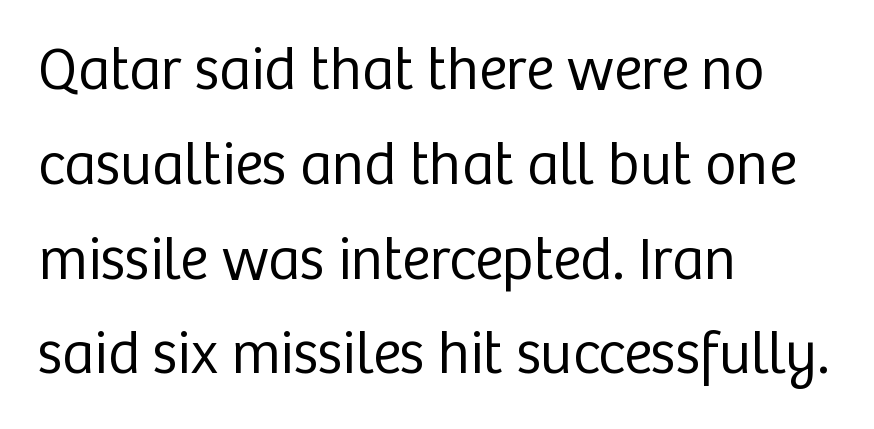
{"serif": "no", "italic": "no", "bold": "no", "weight": "regular", "width": "normal", "stroke_contrast": "low", "x_height": "medium", "monospaced": "no", "underline": "no", "align": "left", "line_spacing": "normal", "line_spacing_ratio": 1.58, "letter_spacing": "normal", "letter_spacing_em": 0.0, "glyph_px": 60}
